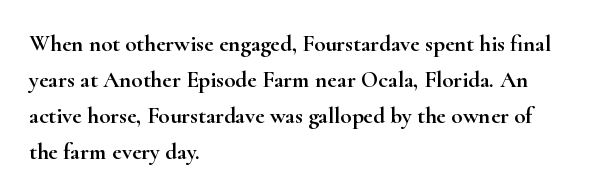
Regular leading. Check under the words: just untouched page. The type is set solid horizontally, with unmodified tracking. The paragraph has a hard left edge and a soft right edge.
